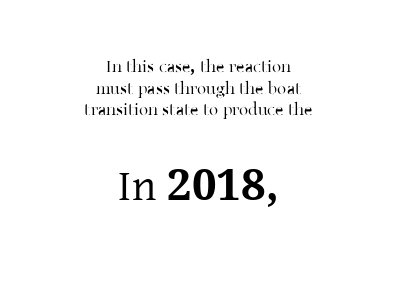
{"serif": "yes", "italic": "no", "width": "normal", "stroke_contrast": "low", "x_height": "medium", "monospaced": "no", "underline": "no", "align": "center", "line_spacing_ratio": 1.2, "letter_spacing": "normal", "letter_spacing_em": 0.0, "larger_block": "second", "size_ratio": 2.44, "glyph_px": 44}
